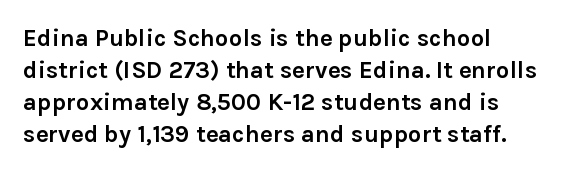
Q: Is the text bold? A: Yes.
Q: Is the text italic (slanted)? A: No, it is upright.
Q: Is the text underlined? A: No.
Q: How is the paragraph aligned? A: Left-aligned.
Q: Is the spacing between letters normal or unusually wide? A: Normal.
Q: Is the spacing between lines tight, normal or loose? A: Normal.
